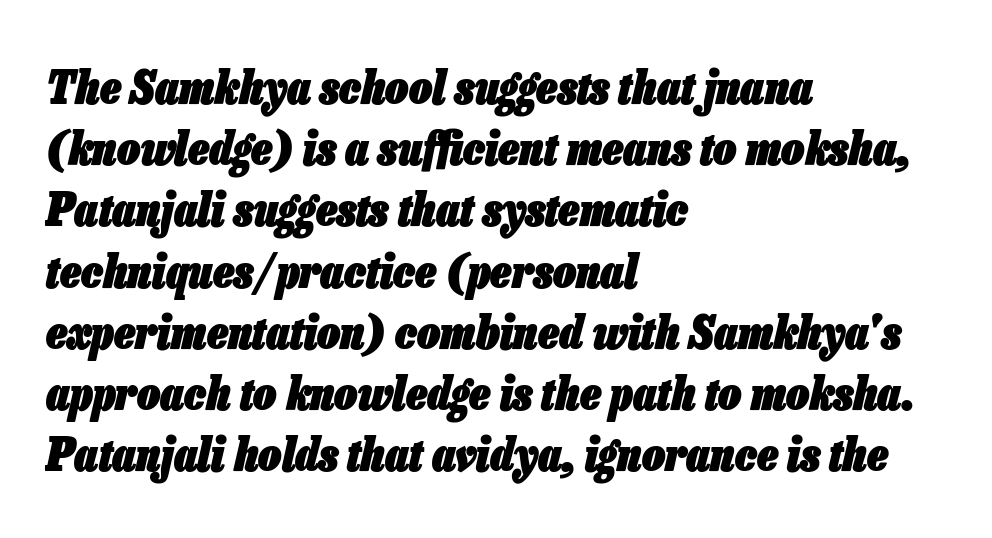
Is the type bold? Yes — the strokes are clearly thick and heavy. Notice how descenders clear the ascenders below comfortably — that's standard leading. Think of a printed novel: that variable character pitch is what you see here. Reading down the block, your eye returns to a fixed left position each line. The face used here has a pronounced slope to its letters. Letters rest on an invisible, unmarked baseline.
